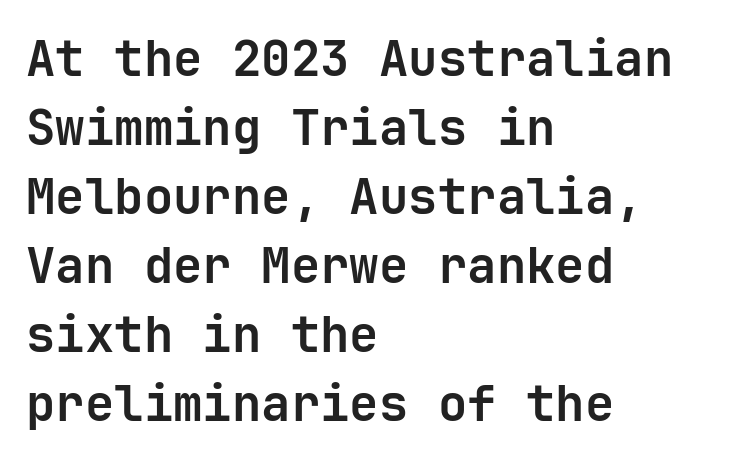
Descenders hang freely into open space. This rendering leaves character spacing at its baseline value. The lettering stays uniformly vertical, giving the passage a roman look. A dark, heavy texture on the line: the type is bold. The letters march in equal steps, a hallmark of fixed-pitch type.
